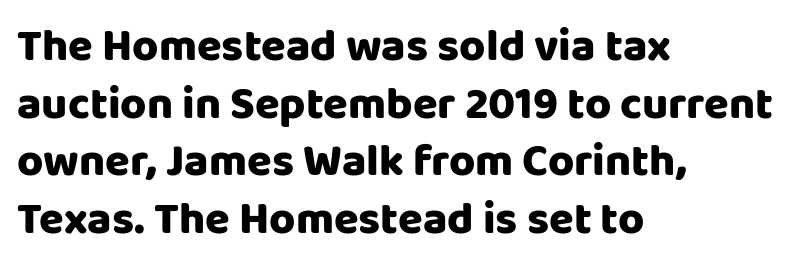
{"serif": "no", "italic": "no", "width": "normal", "stroke_contrast": "low", "x_height": "large", "monospaced": "no", "underline": "no", "align": "left", "line_spacing": "normal", "line_spacing_ratio": 1.28, "letter_spacing": "normal", "letter_spacing_em": 0.0, "glyph_px": 45}
